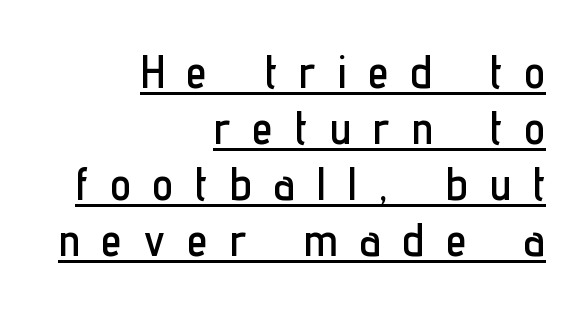
The image shows 46 px condensed sans-serif type, upright; set right-aligned, line spacing 1.22x, unusually wide letter spacing (+0.49 em), underlined; low stroke contrast and a medium x-height.
